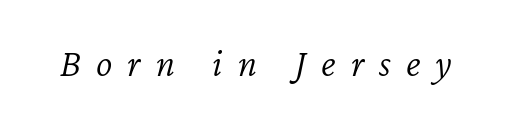
Q: Is the text bold? A: No.
Q: Is the text italic (slanted)? A: Yes, it leans right by about 12 degrees.
Q: Is the text underlined? A: No.
Q: Is the spacing between letters normal or unusually wide? A: Unusually wide.
Q: Width (condensed, normal, or wide)? A: Normal.
Q: Stroke contrast? A: Low.
Q: x-height? A: Medium.
Q: Monospaced? A: No.
